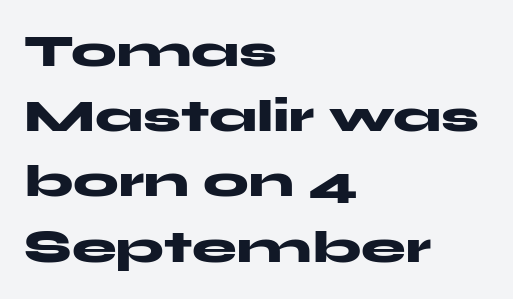
The passage shown stacks its lines at a standard gap. The strokes are fattened all the way to bold. The rendering anchors every line to the left-hand side. Words float on clear page, feet unadorned.
